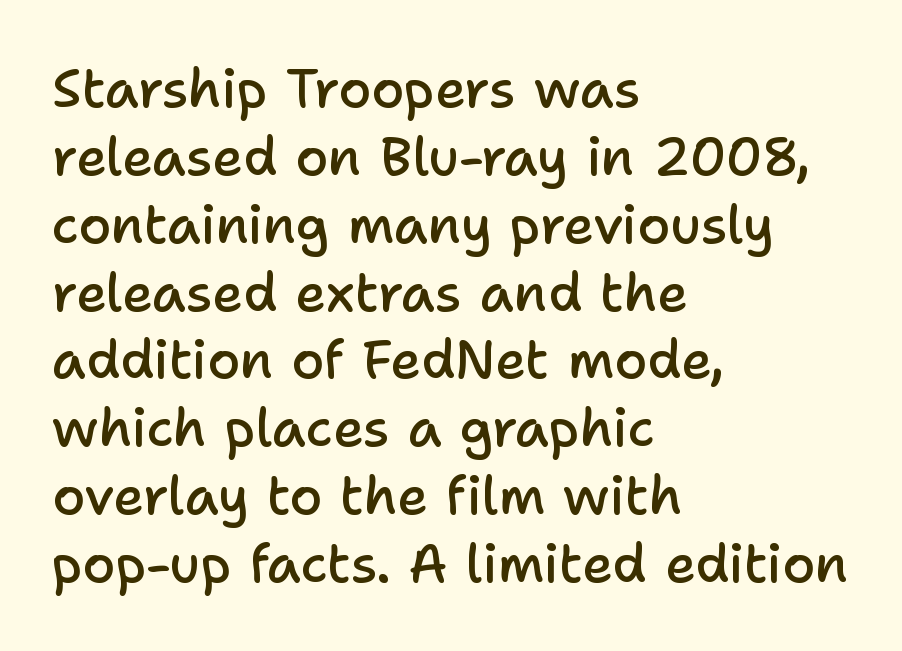
{"serif": "no", "italic": "no", "bold": "semi", "weight": "semibold", "width": "normal", "stroke_contrast": "low", "x_height": "medium", "monospaced": "no", "underline": "no", "align": "left", "line_spacing": "normal", "line_spacing_ratio": 1.28, "letter_spacing": "normal", "letter_spacing_em": 0.0, "glyph_px": 53}
